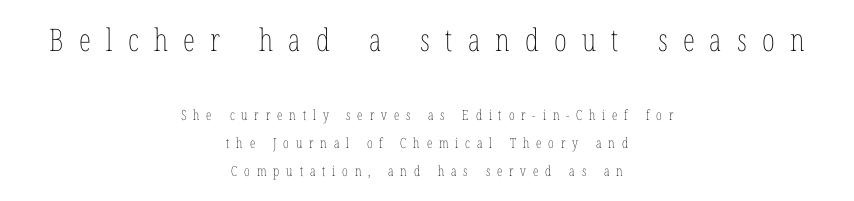
{"italic": "no", "bold": "no", "weight": "thin", "width": "condensed", "stroke_contrast": "low", "x_height": "medium", "monospaced": "no", "underline": "no", "align": "center", "line_spacing": "loose", "line_spacing_ratio": 2.0, "letter_spacing": "wide", "letter_spacing_em": 0.49, "larger_block": "first", "size_ratio": 2.21, "glyph_px": 31}
